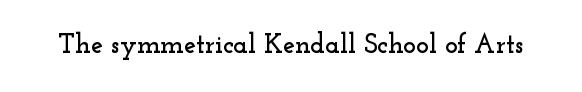
The image shows 27 px text type, upright; set normal letter spacing, not underlined.
